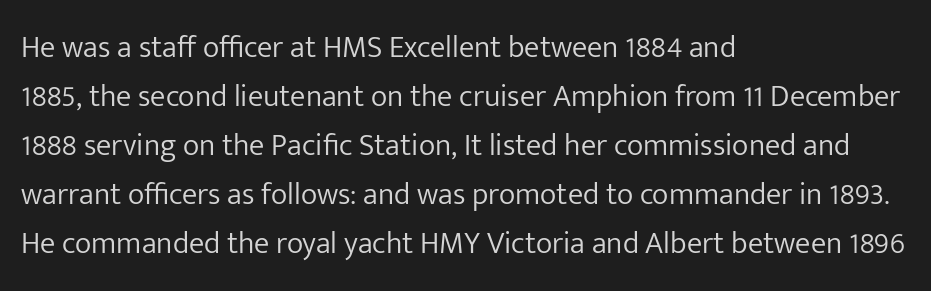
Q: Is the text bold? A: No.
Q: Is the text italic (slanted)? A: No, it is upright.
Q: Is the typeface a serif or a sans-serif typeface? A: Sans-serif.
Q: Is the text underlined? A: No.
Q: How is the paragraph aligned? A: Left-aligned.
Q: Is the spacing between letters normal or unusually wide? A: Normal.
Q: Is the spacing between lines tight, normal or loose? A: Normal.
Q: Width (condensed, normal, or wide)? A: Normal.
Q: Stroke contrast? A: Low.
Q: x-height? A: Medium.
Q: Monospaced? A: No.
